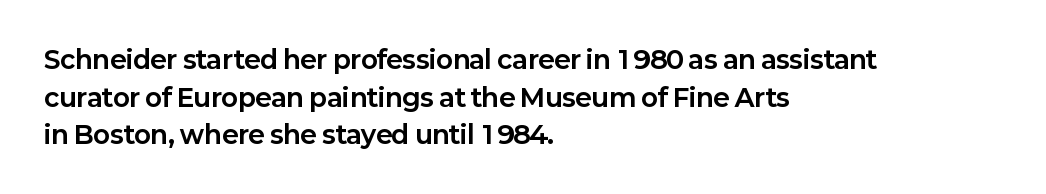
{"italic": "no", "bold": "yes", "underline": "no", "align": "left", "line_spacing": "normal", "line_spacing_ratio": 1.51, "letter_spacing": "normal", "letter_spacing_em": 0.0, "glyph_px": 25}
